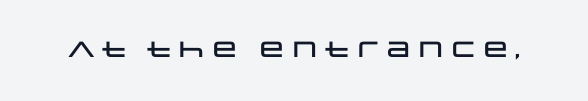
{"italic": "no", "underline": "no", "letter_spacing": "normal", "letter_spacing_em": 0.0, "glyph_px": 22}
